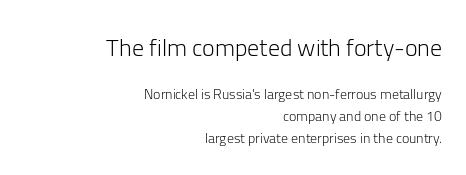
The typography opts for an upright posture over an oblique one. Letters rest on an invisible, unmarked baseline. Weight: not bold — regular or lighter. Does extra space separate the letters? No, they use regular spacing. In this sample the first text group is rendered at the bigger scale.
